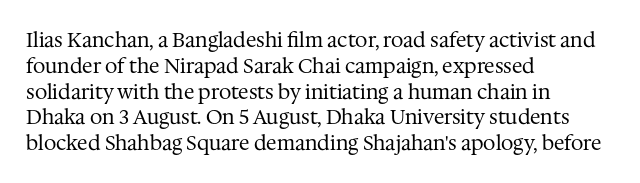
The image shows 20 px text type, upright; set left-aligned, normal line spacing (1.29x), normal letter spacing, not underlined.
